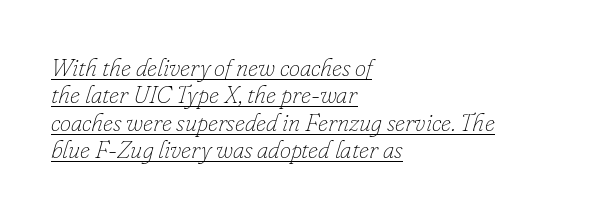
Q: Is the text bold? A: No.
Q: Is the text italic (slanted)? A: Yes, it leans right by about 16 degrees.
Q: Is the text underlined? A: Yes.
Q: How is the paragraph aligned? A: Left-aligned.
Q: Is the spacing between letters normal or unusually wide? A: Normal.
Q: Is the spacing between lines tight, normal or loose? A: Tight.
